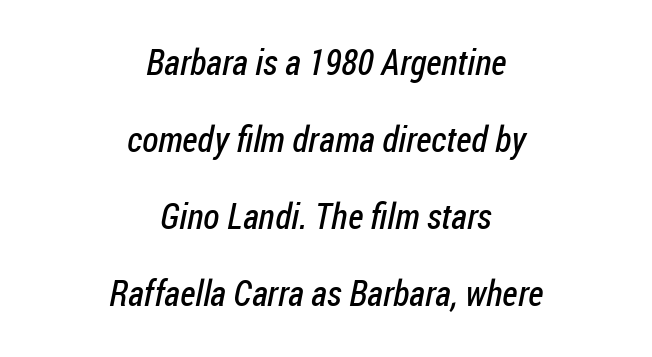
The image shows 36 px regular-weight, condensed sans-serif type; set centered, loose line spacing (2.14x), normal letter spacing, not underlined; low stroke contrast and a medium x-height.
